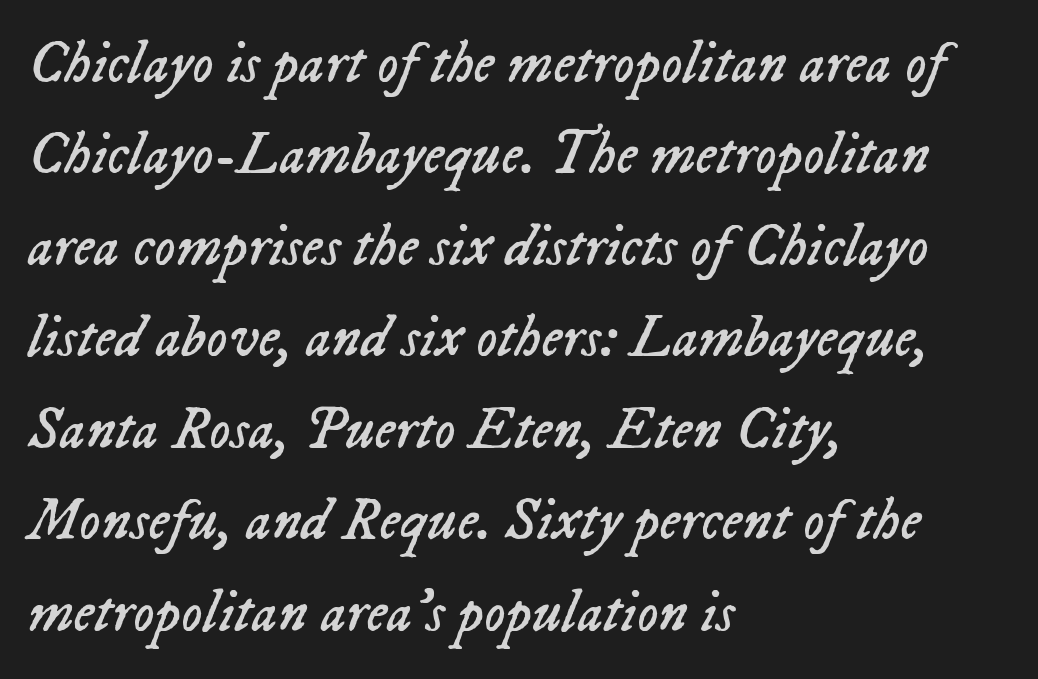
In terms of posture, this sample is oblique. The paragraph shown leans on its left margin. Stems and bowls with no extra thickness — not bold. Just letters on the line, the space beneath them empty. One glance says typical: line gaps are just what's usual.
